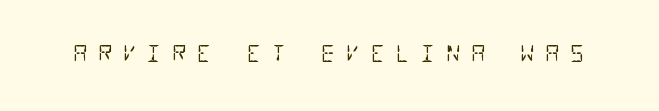
Q: Is the text bold? A: No.
Q: Is the text underlined? A: No.
Q: Is the spacing between letters normal or unusually wide? A: Unusually wide.
